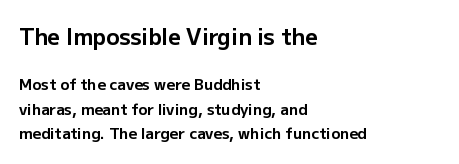
The compositor pushed each line to the left boundary. Block one is the big one; block two sits smaller underneath. Typesetter's note: full bold, strokes at maximum text heaviness. You could call the tracking neutral — neither tight nor loose. Students, observe: this is what conventionally led text looks like. Type without underlining.
